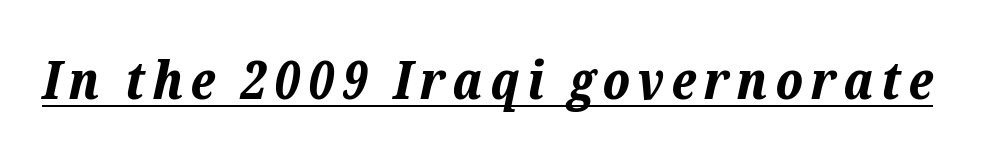
Q: Is the text bold? A: Yes.
Q: Is the text italic (slanted)? A: Yes, it leans right by about 12 degrees.
Q: Is the text underlined? A: Yes.
Q: Width (condensed, normal, or wide)? A: Normal.
Q: Stroke contrast? A: Low.
Q: x-height? A: Medium.
Q: Monospaced? A: No.
